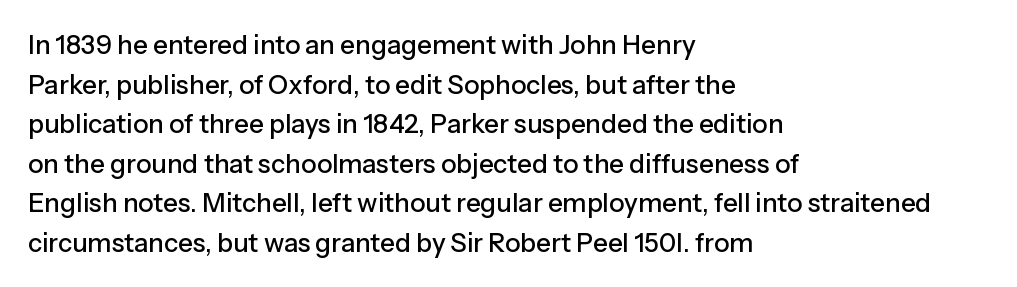
{"italic": "no", "underline": "no", "align": "left", "line_spacing": "normal", "line_spacing_ratio": 1.52, "letter_spacing": "normal", "letter_spacing_em": 0.0, "glyph_px": 26}
